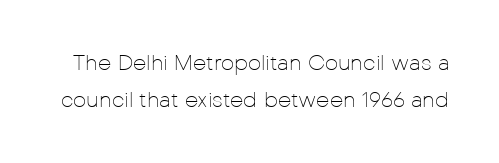
{"italic": "no", "bold": "no", "underline": "no", "line_spacing_ratio": 1.76, "letter_spacing": "normal", "letter_spacing_em": 0.0, "glyph_px": 21}
